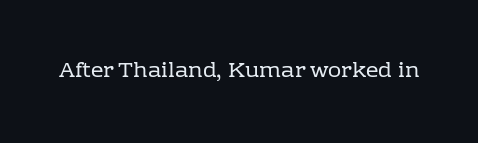
The space directly below the letters is spotless. Quick note: not italic, upright. The line texture is even and compact thanks to regular tracking. These glyphs show unthickened strokes, regular width or finer.
